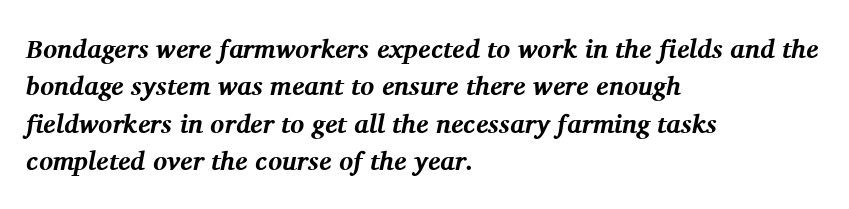
The image shows 26 px bold type, italic (leaning right); set left-aligned, normal line spacing (1.44x), normal letter spacing, not underlined.
